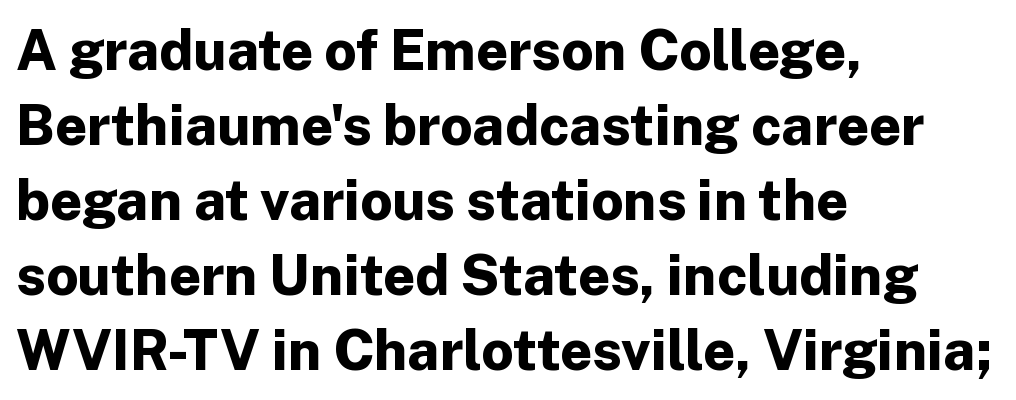
If you measured baseline to baseline, you'd find a middling distance. Standard letterfit; no display-style spreading of the glyphs. Beneath every word, the page is bare. Note: no serifs on the glyphs.
